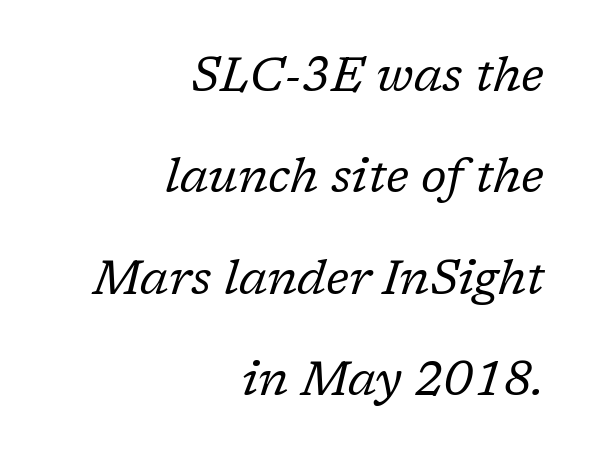
{"serif": "yes", "italic": "yes", "lean": "right", "slant_degrees": 17, "bold": "no", "weight": "regular", "width": "normal", "stroke_contrast": "low", "x_height": "medium", "monospaced": "no", "underline": "no", "align": "right", "line_spacing": "loose", "line_spacing_ratio": 2.11, "letter_spacing": "normal", "letter_spacing_em": 0.0, "glyph_px": 48}
